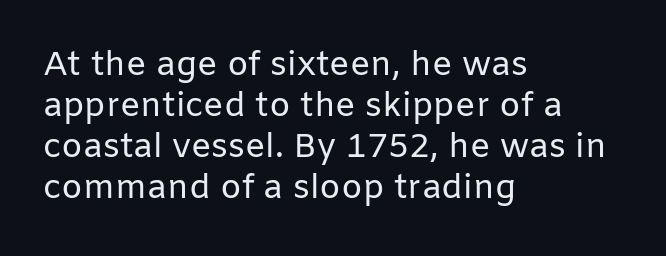
{"serif": "no", "italic": "no", "bold": "no", "weight": "regular", "width": "normal", "stroke_contrast": "low", "x_height": "medium", "monospaced": "no", "underline": "no", "align": "left", "line_spacing_ratio": 1.21, "letter_spacing": "normal", "letter_spacing_em": 0.0, "glyph_px": 34}
